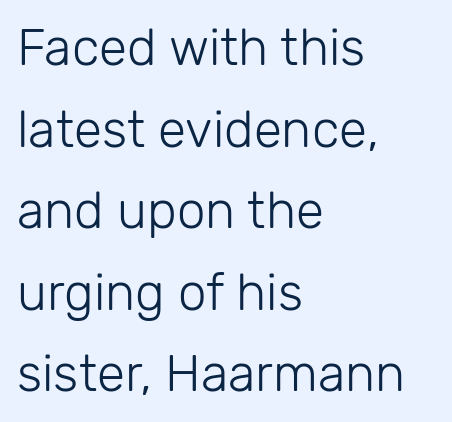
Q: Is the text bold? A: No.
Q: Is the text italic (slanted)? A: No, it is upright.
Q: Is the typeface a serif or a sans-serif typeface? A: Sans-serif.
Q: Is the text underlined? A: No.
Q: How is the paragraph aligned? A: Left-aligned.
Q: Is the spacing between letters normal or unusually wide? A: Normal.
Q: Is the spacing between lines tight, normal or loose? A: Normal.
Q: Width (condensed, normal, or wide)? A: Normal.
Q: Stroke contrast? A: Low.
Q: x-height? A: Medium.
Q: Monospaced? A: No.
